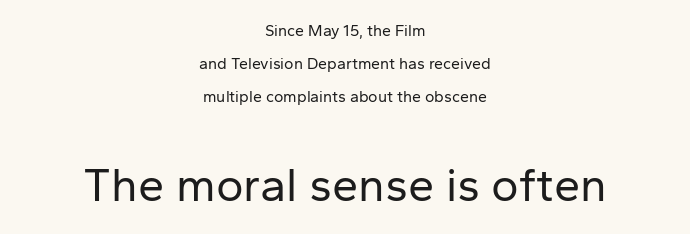
Q: Is the text bold? A: No.
Q: Is the text italic (slanted)? A: No, it is upright.
Q: Is the typeface a serif or a sans-serif typeface? A: Sans-serif.
Q: Is the text underlined? A: No.
Q: How is the paragraph aligned? A: Centered.
Q: Is the spacing between letters normal or unusually wide? A: Normal.
Q: Is the spacing between lines tight, normal or loose? A: Loose.
Q: Which block of text is set in a larger size, the first (top) or the second (bottom)? A: The second (bottom) one.
Q: Width (condensed, normal, or wide)? A: Normal.
Q: Stroke contrast? A: Low.
Q: x-height? A: Medium.
Q: Monospaced? A: No.
